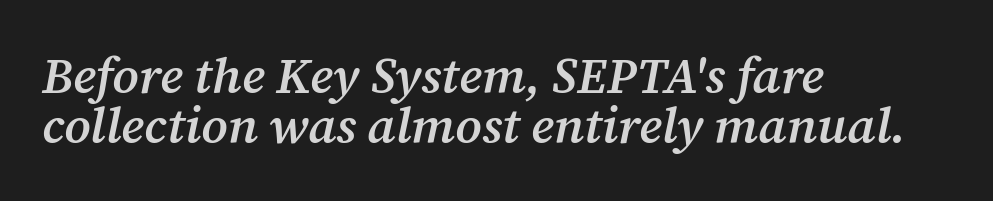
The image shows 50 px semibold serif type, italic (leaning right); set left-aligned, tight line spacing (1.0x), normal letter spacing, not underlined; medium stroke contrast and a medium x-height.
